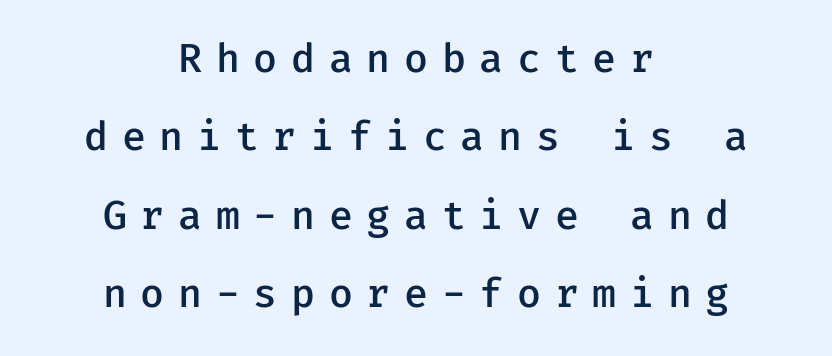
Q: Is the text bold? A: Semi-bold.
Q: Is the text italic (slanted)? A: No, it is upright.
Q: Is the typeface a serif or a sans-serif typeface? A: Sans-serif.
Q: Is the text underlined? A: No.
Q: How is the paragraph aligned? A: Centered.
Q: Is the spacing between letters normal or unusually wide? A: Unusually wide.
Q: Is the spacing between lines tight, normal or loose? A: Loose.
Q: Width (condensed, normal, or wide)? A: Normal.
Q: Stroke contrast? A: Low.
Q: x-height? A: Medium.
Q: Monospaced? A: Yes.
